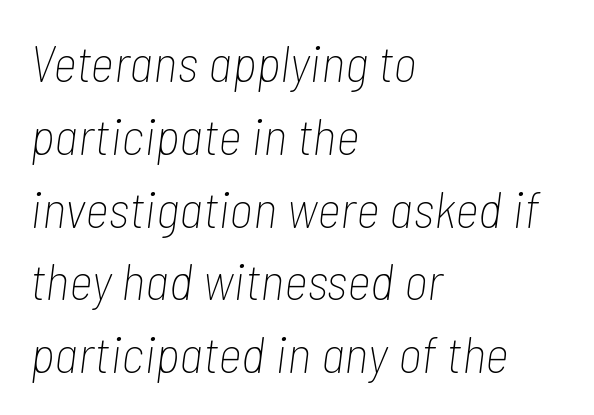
The image shows 52 px thin, condensed type, italic (leaning right); set left-aligned, normal line spacing (1.4x), normal letter spacing, not underlined; low stroke contrast and a medium x-height.
